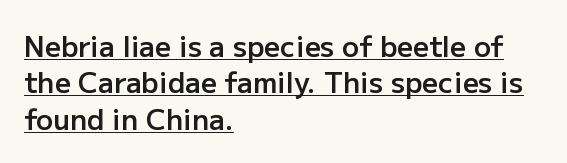
The image shows 28 px semibold sans-serif type, upright; set left-aligned, normal line spacing (1.3x), normal letter spacing, underlined; low stroke contrast and a medium x-height.
